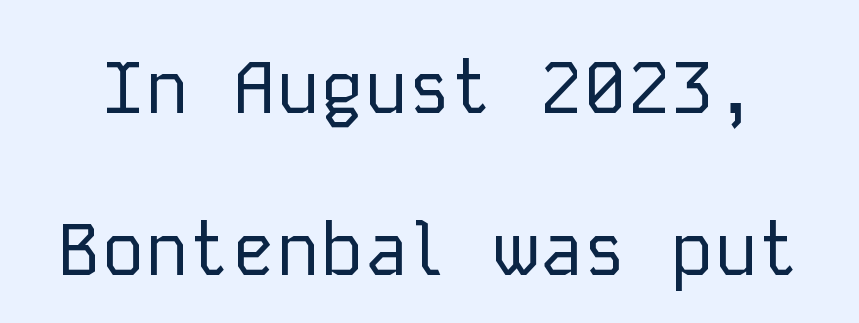
The lettering holds an erect, upright posture throughout. Glance below the letters and you will spot only blank space. A typesetter would call this zero additional tracking. Summary of weight: not heavy and not bold. How would I describe the line gaps? Wide and relaxed.
